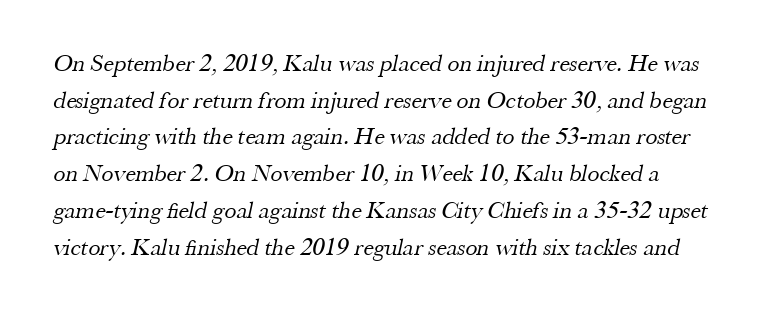
The image shows 24 px text type; set normal line spacing (1.53x), normal letter spacing, not underlined.
